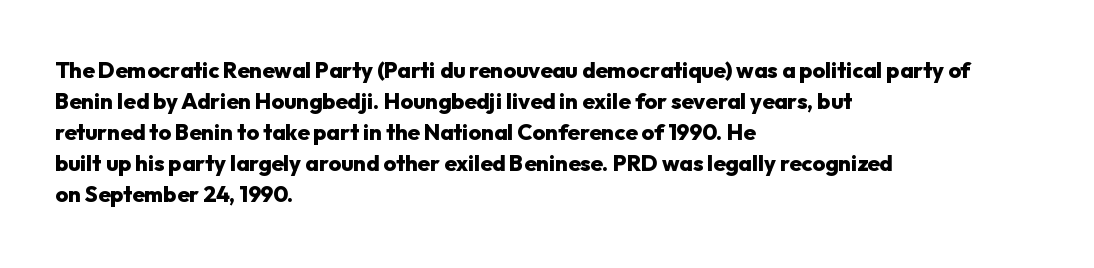
{"italic": "no", "bold": "yes", "underline": "no", "align": "left", "line_spacing": "normal", "line_spacing_ratio": 1.41, "letter_spacing": "normal", "letter_spacing_em": 0.0, "glyph_px": 22}
